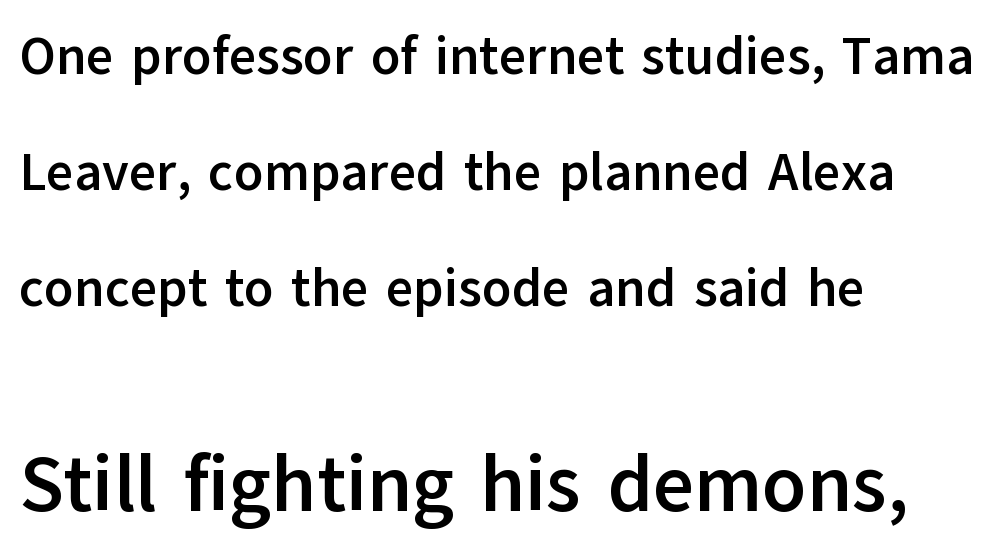
Q: Is the text bold? A: Yes.
Q: Is the text italic (slanted)? A: No, it is upright.
Q: Is the typeface a serif or a sans-serif typeface? A: Sans-serif.
Q: Is the text underlined? A: No.
Q: How is the paragraph aligned? A: Left-aligned.
Q: Is the spacing between letters normal or unusually wide? A: Normal.
Q: Is the spacing between lines tight, normal or loose? A: Loose.
Q: Which block of text is set in a larger size, the first (top) or the second (bottom)? A: The second (bottom) one.
Q: Width (condensed, normal, or wide)? A: Normal.
Q: Stroke contrast? A: Low.
Q: x-height? A: Medium.
Q: Monospaced? A: No.
